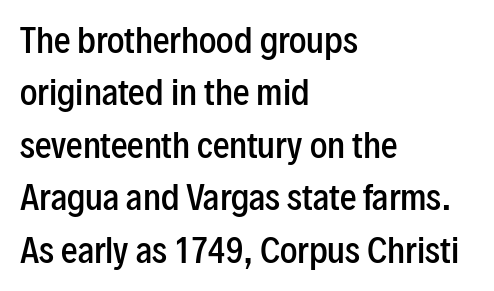
Vertical strokes here are truly vertical. The designer left line spacing at the default. Is the type bold? Partly — it's a semibold, heavier than regular but not fully bold. One-word summary of the alignment: left.
